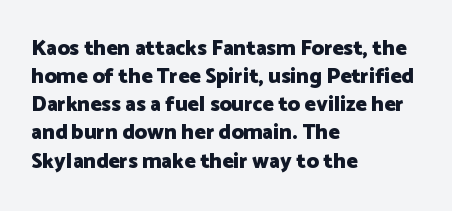
Q: Is the text bold? A: Yes.
Q: Is the text italic (slanted)? A: No, it is upright.
Q: Is the text underlined? A: No.
Q: How is the paragraph aligned? A: Left-aligned.
Q: Is the spacing between letters normal or unusually wide? A: Normal.
Q: Is the spacing between lines tight, normal or loose? A: Normal.
